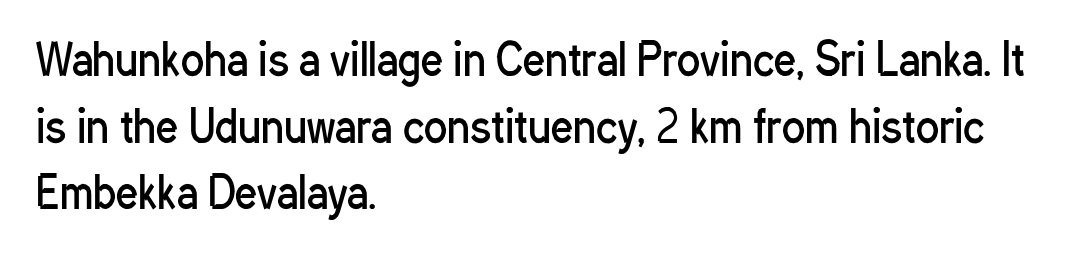
Caption: standard tracking, unaltered. This is sans-serif lettering, the kind often seen on screens and signage. Note the varied advance widths — an 'i' is clearly narrower than an 'm'. Is there much room between lines? A standard amount, neither cramped nor airy. The zone under the glyphs is completely vacant.
